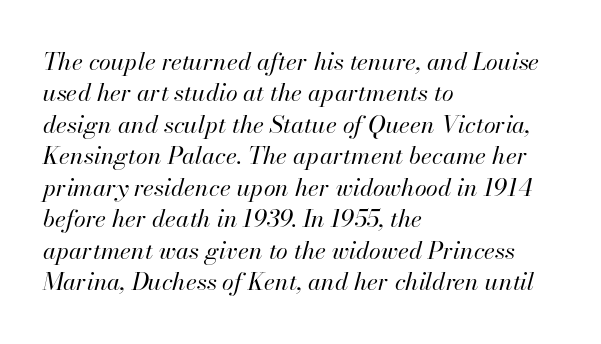
{"italic": "yes", "lean": "right", "slant_degrees": 13, "bold": "no", "underline": "no", "align": "left", "line_spacing": "normal", "line_spacing_ratio": 1.31, "letter_spacing": "normal", "letter_spacing_em": 0.0, "glyph_px": 24}
